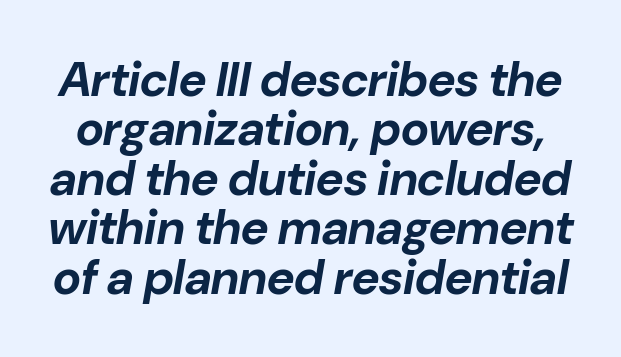
The image shows 48 px bold type, italic (leaning right); set tight line spacing (1.03x), normal letter spacing, not underlined; low stroke contrast and a medium x-height.
